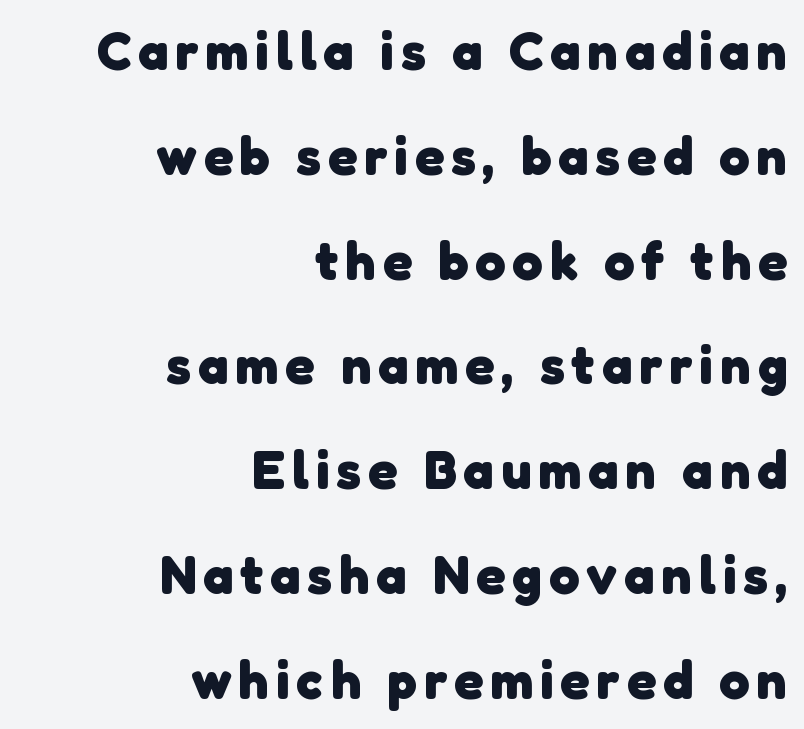
The letters advance in unequal steps, a hallmark of proportional type. Beneath every word, the page is bare. In terms of letterform style, serifs are entirely absent. A great deal of white space separates one row of letters from the next.
